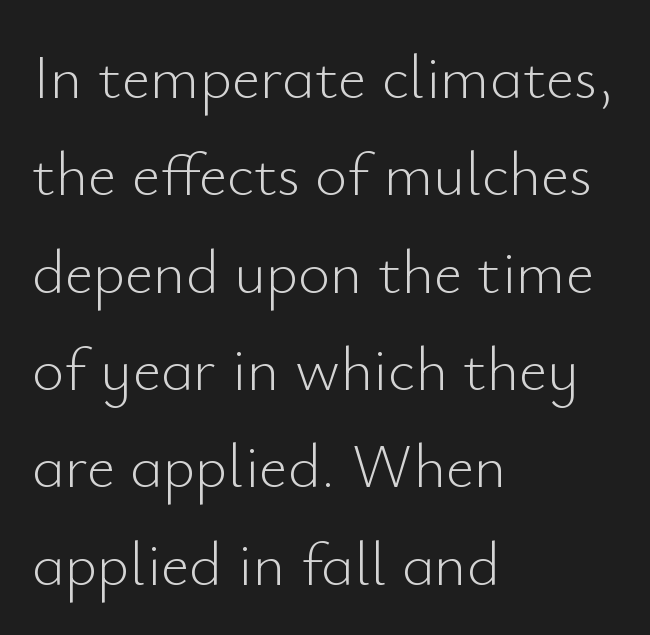
The image shows 62 px light sans-serif type, upright; set left-aligned, normal line spacing (1.57x), normal letter spacing, not underlined; low stroke contrast and a small x-height.
